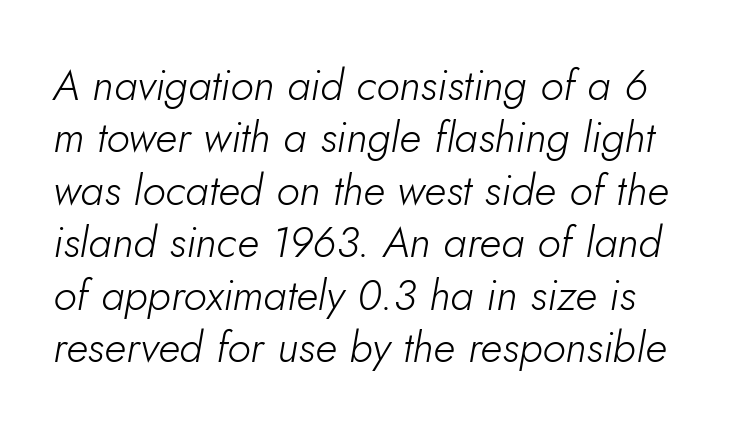
{"italic": "yes", "lean": "right", "slant_degrees": 5, "bold": "no", "weight": "light", "width": "normal", "stroke_contrast": "low", "x_height": "small", "monospaced": "no", "underline": "no", "line_spacing_ratio": 1.22, "letter_spacing": "normal", "letter_spacing_em": 0.0, "glyph_px": 43}
